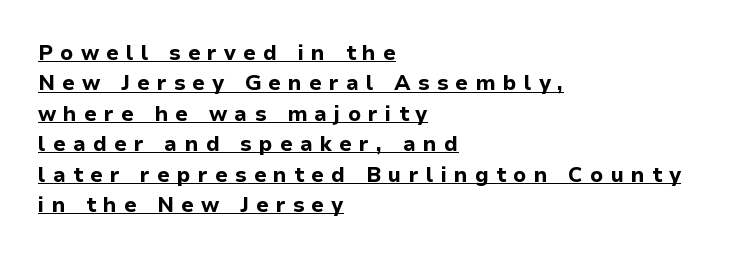
Q: Is the text bold? A: Yes.
Q: Is the text italic (slanted)? A: No, it is upright.
Q: Is the text underlined? A: Yes.
Q: How is the paragraph aligned? A: Left-aligned.
Q: Is the spacing between letters normal or unusually wide? A: Unusually wide.
Q: Is the spacing between lines tight, normal or loose? A: Normal.
